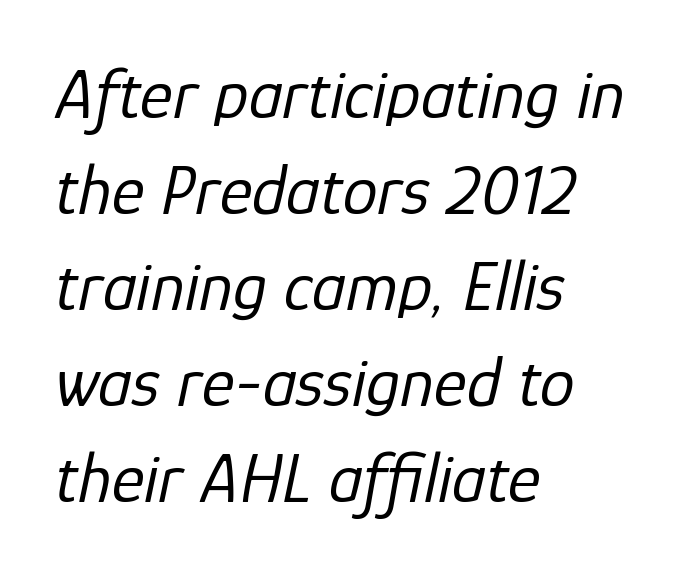
The image shows 70 px regular-weight type, italic (leaning right); set left-aligned, normal line spacing (1.37x), normal letter spacing, not underlined; low stroke contrast and a medium x-height.
